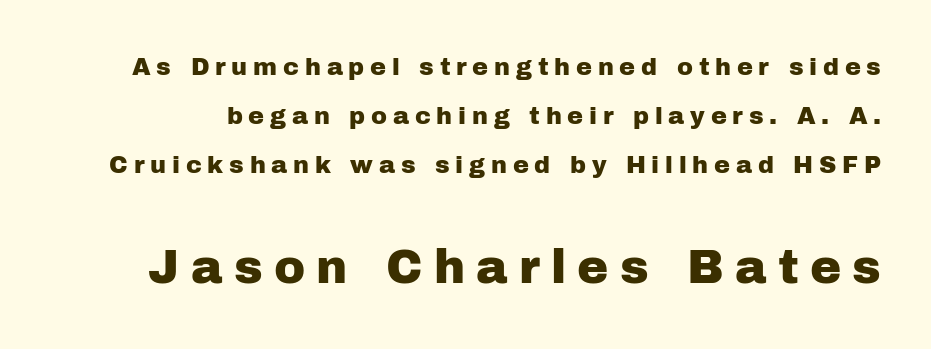
Q: Is the text italic (slanted)? A: No, it is upright.
Q: Is the typeface a serif or a sans-serif typeface? A: Sans-serif.
Q: Is the text underlined? A: No.
Q: Is the spacing between letters normal or unusually wide? A: Unusually wide.
Q: Is the spacing between lines tight, normal or loose? A: Loose.
Q: Which block of text is set in a larger size, the first (top) or the second (bottom)? A: The second (bottom) one.
Q: Width (condensed, normal, or wide)? A: Normal.
Q: Stroke contrast? A: Low.
Q: x-height? A: Medium.
Q: Monospaced? A: No.
